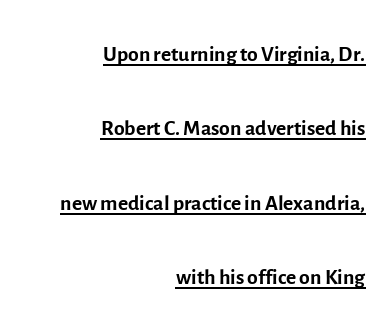
The image shows 31 px regular-weight sans-serif type, upright; set right-aligned, loose line spacing (2.4x), normal letter spacing, underlined; a medium x-height.
